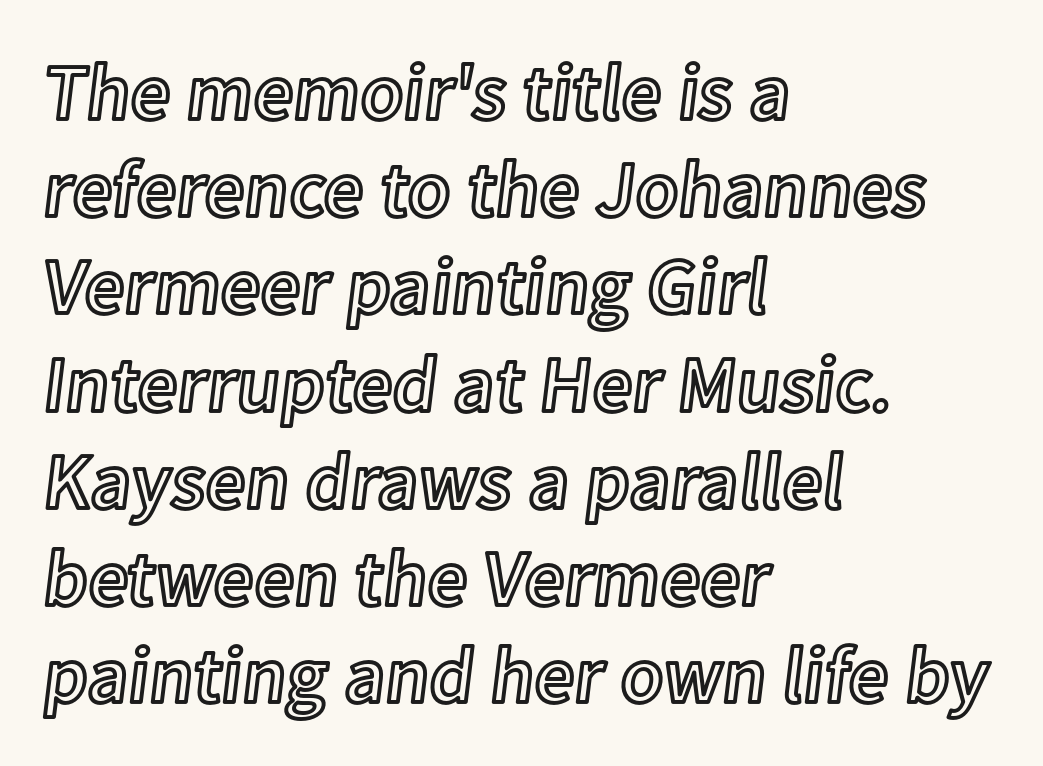
The image shows 79 px text type; set left-aligned, line spacing 1.23x, normal letter spacing, not underlined; a medium x-height.
